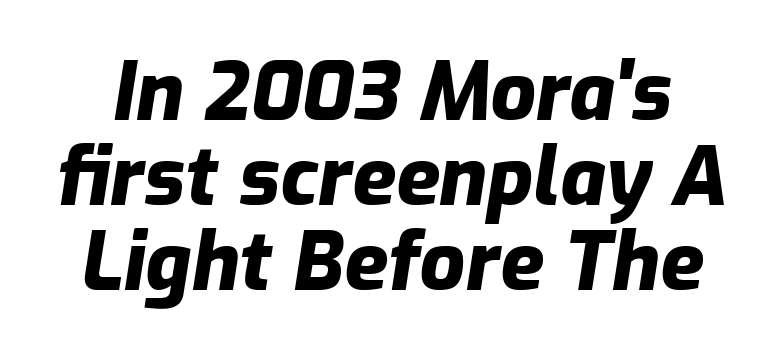
Q: Is the text bold? A: Yes.
Q: Is the text italic (slanted)? A: Yes, it leans right by about 9 degrees.
Q: Is the text underlined? A: No.
Q: Is the spacing between letters normal or unusually wide? A: Normal.
Q: Is the spacing between lines tight, normal or loose? A: Tight.
Q: Width (condensed, normal, or wide)? A: Normal.
Q: Stroke contrast? A: Low.
Q: x-height? A: Medium.
Q: Monospaced? A: No.
